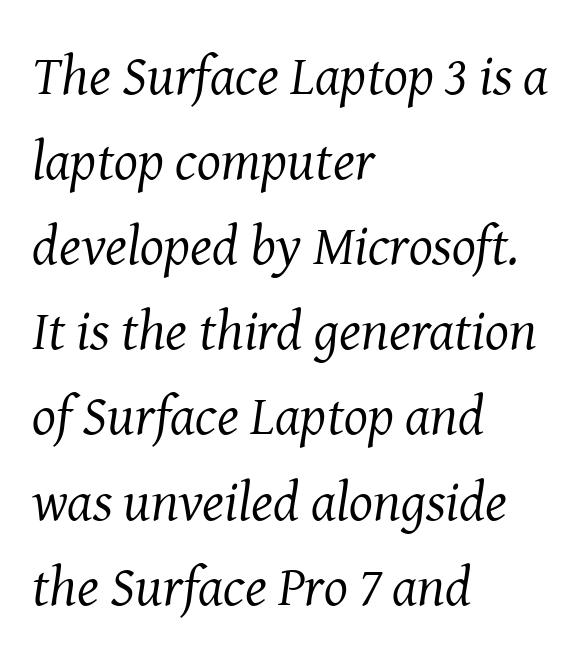
The strip under each line holds only bare page. A typesetter would call this leading conventional body-copy spacing. Is the letter spacing exaggerated? No — it looks like the ordinary default. These lines are set flush left with a ragged right edge. This sample has the flowing, uneven cadence of proportional lettering.
